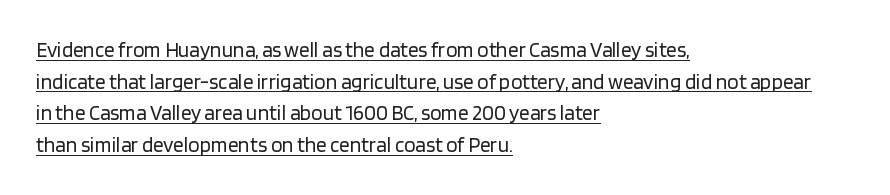
The weight tops out at a normal text grade. Which margin do the lines hug? The left one — the right edge is uneven. Looks like someone drew a line under every word here. This sample uses plain, unmodified letter spacing. This is roman type, the default non-slanted kind.
